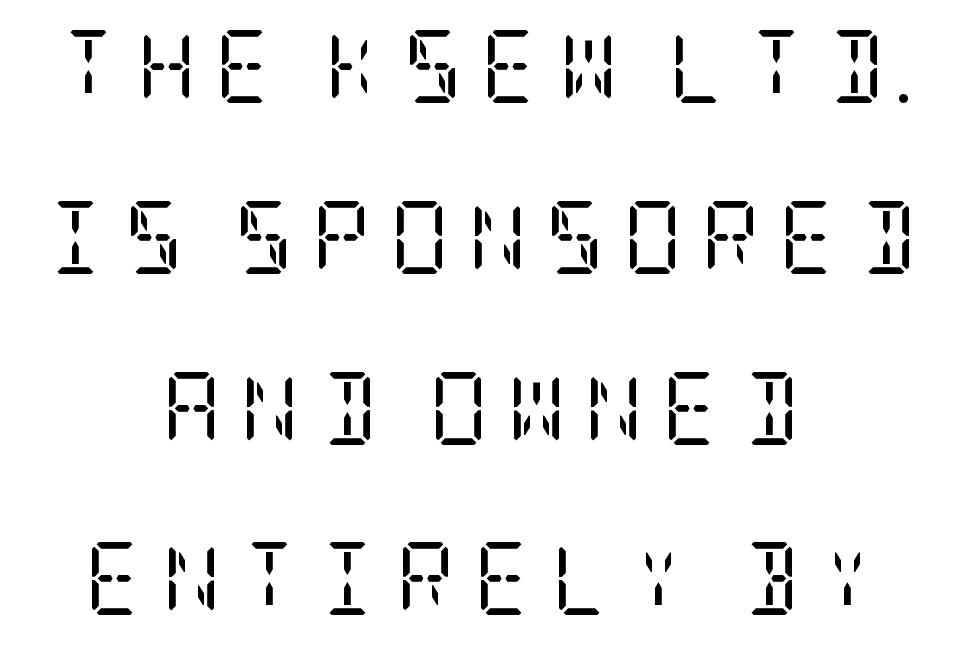
{"serif": "yes", "italic": "no", "bold": "no", "weight": "regular", "width": "condensed", "stroke_contrast": "low", "x_height": "large", "underline": "no", "align": "center", "line_spacing": "loose", "line_spacing_ratio": 2.34, "letter_spacing": "wide", "letter_spacing_em": 0.25, "glyph_px": 73}
